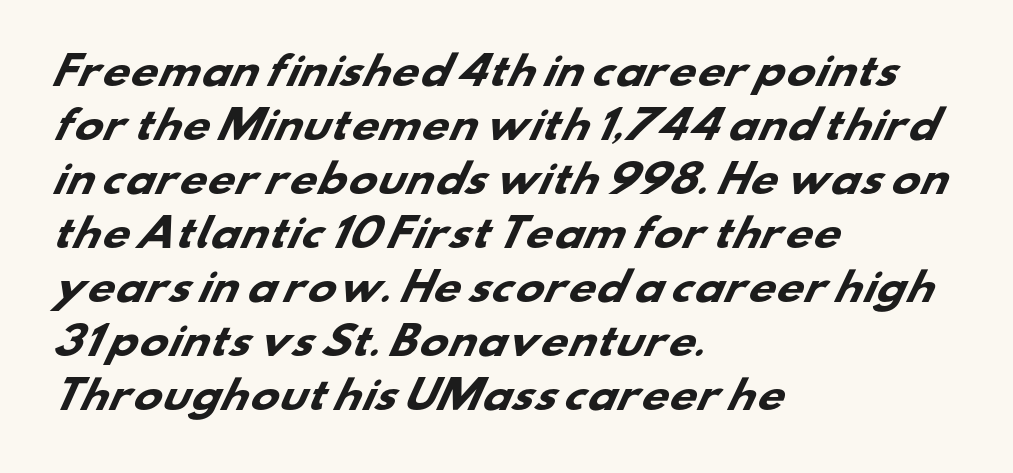
Q: Is the text bold? A: Yes.
Q: Is the typeface a serif or a sans-serif typeface? A: Sans-serif.
Q: Is the text underlined? A: No.
Q: How is the paragraph aligned? A: Left-aligned.
Q: Is the spacing between letters normal or unusually wide? A: Normal.
Q: Is the spacing between lines tight, normal or loose? A: Normal.
Q: Width (condensed, normal, or wide)? A: Wide.
Q: Stroke contrast? A: Low.
Q: x-height? A: Small.
Q: Monospaced? A: No.
